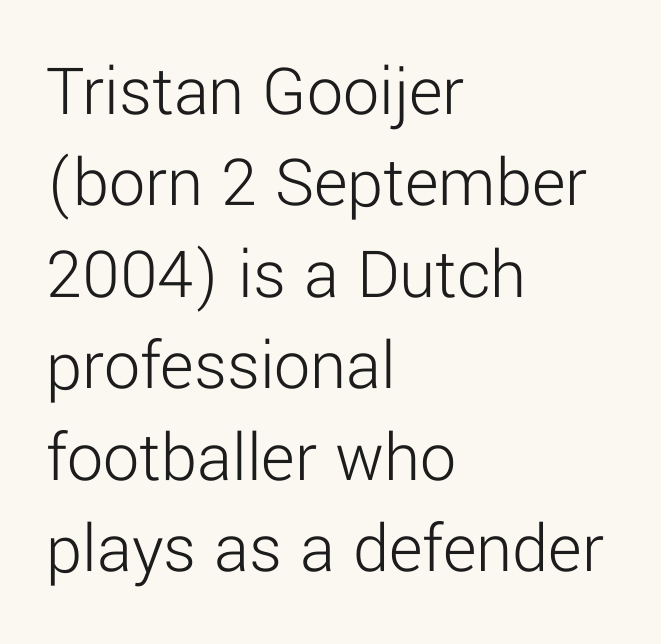
Q: Is the text bold? A: No.
Q: Is the text italic (slanted)? A: No, it is upright.
Q: Is the typeface a serif or a sans-serif typeface? A: Sans-serif.
Q: Is the text underlined? A: No.
Q: How is the paragraph aligned? A: Left-aligned.
Q: Is the spacing between letters normal or unusually wide? A: Normal.
Q: Is the spacing between lines tight, normal or loose? A: Normal.
Q: Width (condensed, normal, or wide)? A: Normal.
Q: Stroke contrast? A: Low.
Q: x-height? A: Medium.
Q: Monospaced? A: No.
